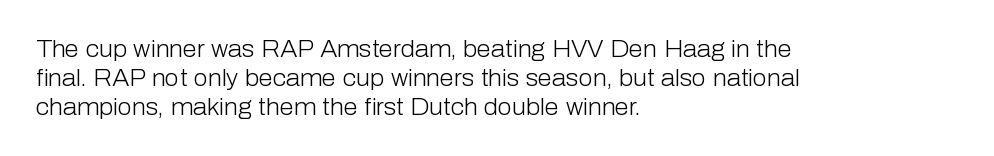
The image shows 23 px text type, upright; set left-aligned, normal line spacing (1.26x), normal letter spacing, not underlined.
